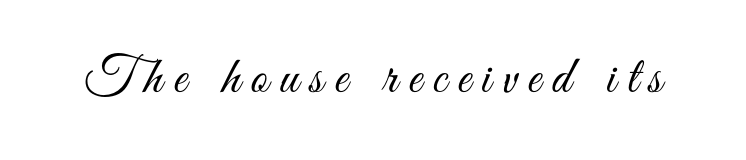
The gaps between neighbouring characters are conspicuously large. Is the type heavy? It reads as light-to-regular instead. The rendering shows plain stroke endings on the letterforms — a sans-serif design. The passage shown is typed in a proportional face where columns would drift. The foot of each line stays bare and open.
